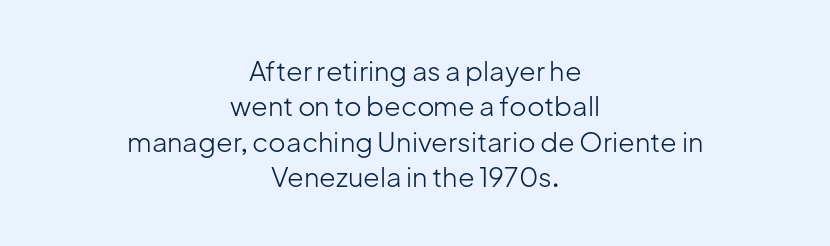
{"italic": "no", "bold": "no", "underline": "no", "align": "center", "line_spacing": "normal", "line_spacing_ratio": 1.31, "letter_spacing": "normal", "letter_spacing_em": 0.0, "glyph_px": 27}
